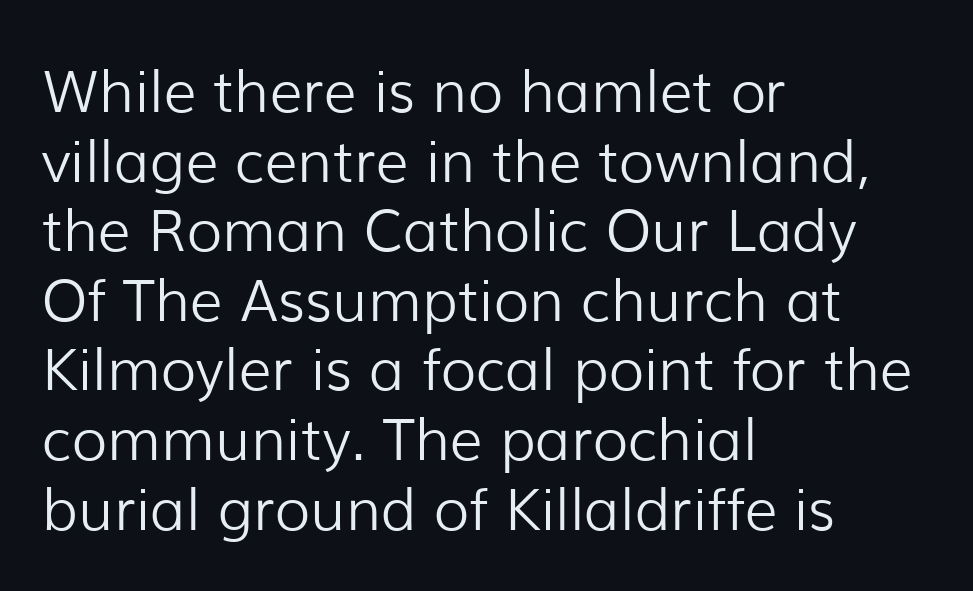
Q: Is the text bold? A: No.
Q: Is the text italic (slanted)? A: No, it is upright.
Q: Is the typeface a serif or a sans-serif typeface? A: Sans-serif.
Q: Is the text underlined? A: No.
Q: How is the paragraph aligned? A: Left-aligned.
Q: Is the spacing between letters normal or unusually wide? A: Normal.
Q: Width (condensed, normal, or wide)? A: Normal.
Q: Stroke contrast? A: Low.
Q: x-height? A: Medium.
Q: Monospaced? A: No.
